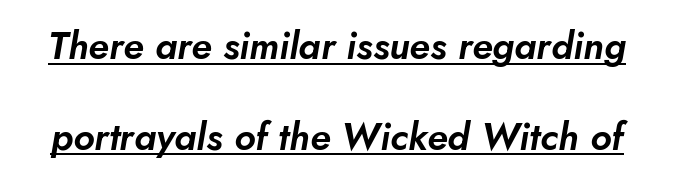
{"italic": "yes", "lean": "right", "slant_degrees": 5, "width": "normal", "stroke_contrast": "low", "x_height": "small", "monospaced": "no", "underline": "yes", "line_spacing": "loose", "line_spacing_ratio": 2.39, "letter_spacing": "normal", "letter_spacing_em": 0.0, "glyph_px": 38}
